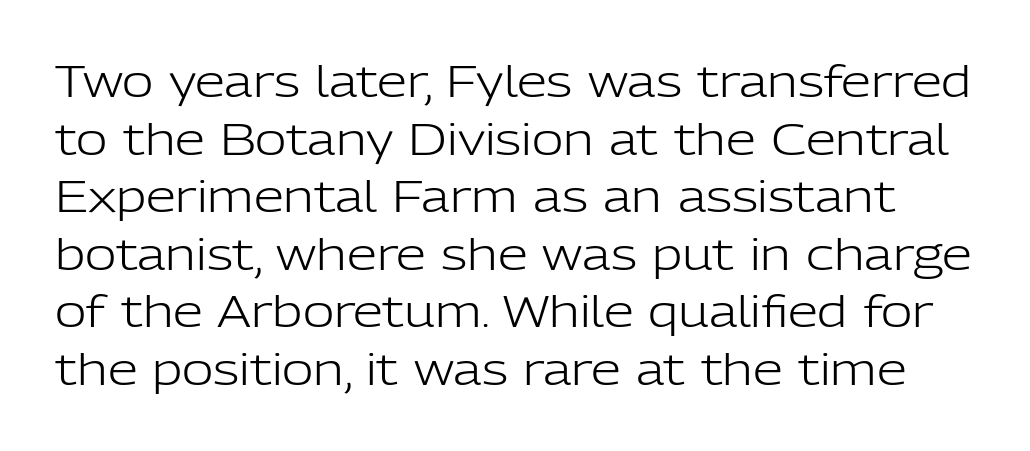
The image shows 43 px light sans-serif type, upright; set normal line spacing (1.34x), normal letter spacing, not underlined; low stroke contrast and a medium x-height.
